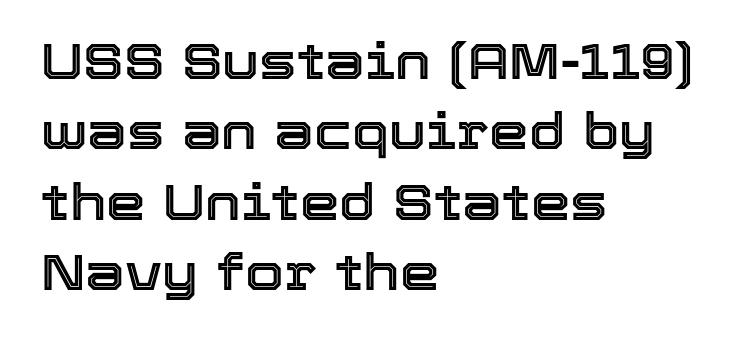
Q: Is the text italic (slanted)? A: No, it is upright.
Q: Is the text underlined? A: No.
Q: How is the paragraph aligned? A: Left-aligned.
Q: Is the spacing between letters normal or unusually wide? A: Normal.
Q: Is the spacing between lines tight, normal or loose? A: Normal.
Q: Width (condensed, normal, or wide)? A: Normal.
Q: x-height? A: Medium.
Q: Monospaced? A: No.
